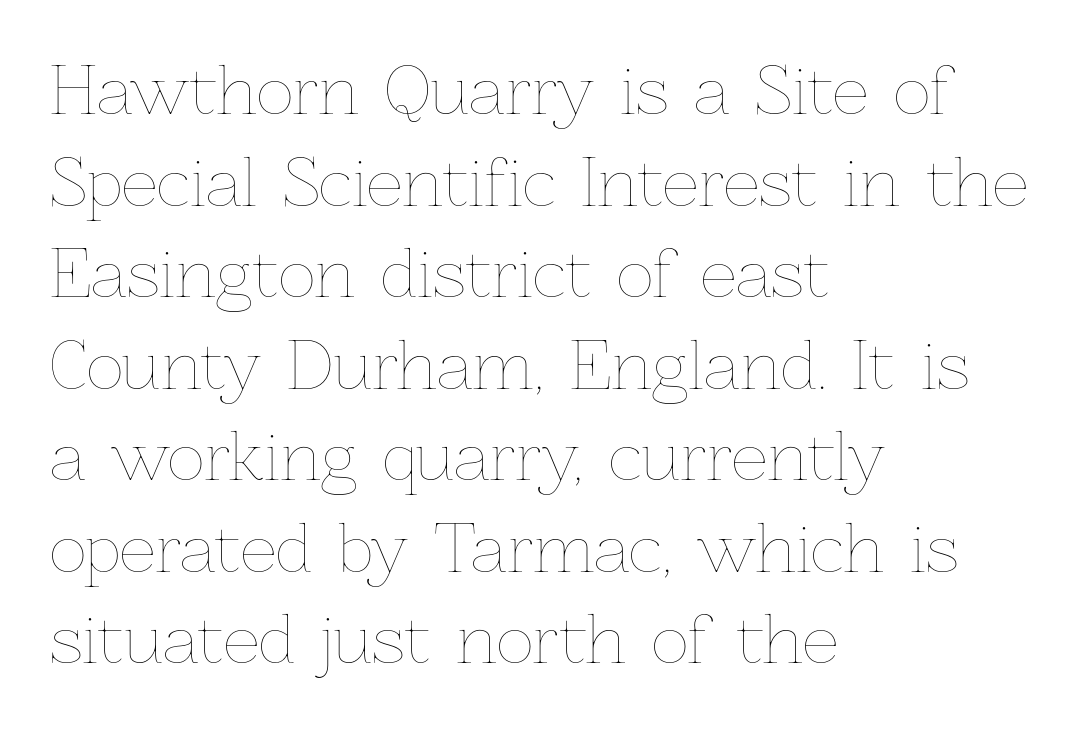
Caption: multi-line text, flush left, ragged right. Here the designer chose a conventional face with non-uniform glyph widths. Has an underline been added? It has not. You can tell it's not italic because the verticals are truly vertical. The passage shown has conventional tracking throughout. Stems and bowls with no extra thickness — not bold.
